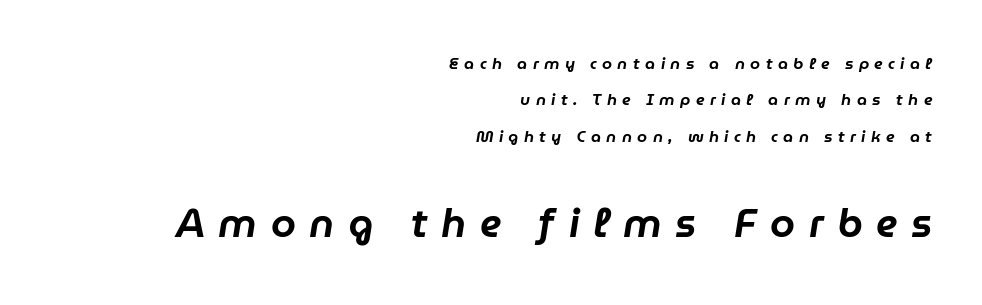
The image shows 40 px text type, italic (leaning right); set right-aligned, loose line spacing (2.27x), unusually wide letter spacing (+0.34 em), not underlined; the second (bottom) block is 2.5x larger; low stroke contrast and a medium x-height.
